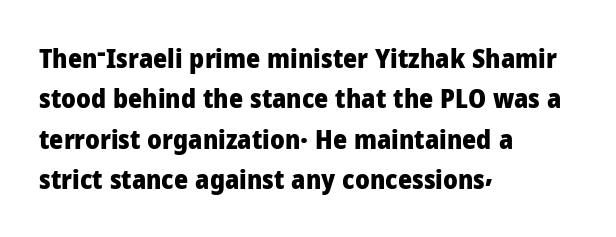
Look at the tracking — it's just the regular setting, nothing added. A classic flush-left, rag-right setting is used for this passage. Lines of text with bare space underneath. The font's upright variant was chosen for this text.
